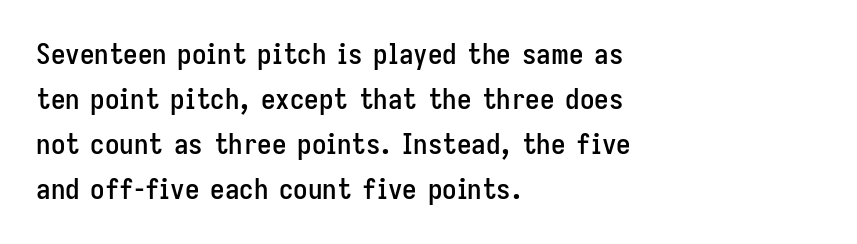
The image shows 29 px condensed sans-serif type, upright; set left-aligned, normal line spacing (1.55x), normal letter spacing, not underlined; low stroke contrast and a medium x-height.
